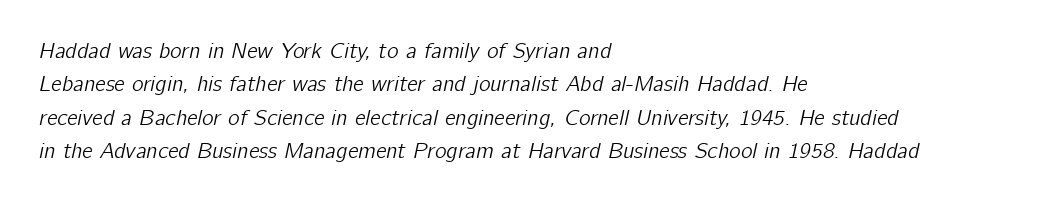
The image shows 22 px text type, italic (leaning right); set left-aligned, normal line spacing (1.52x), normal letter spacing, not underlined.
